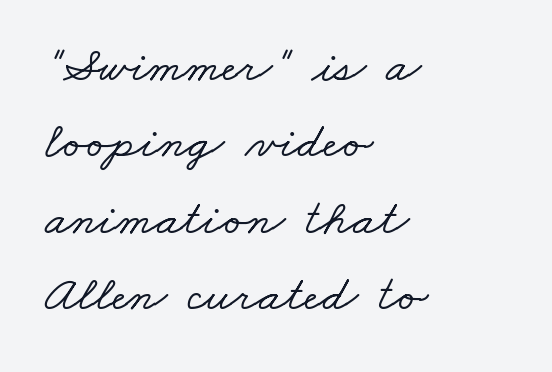
Q: Is the typeface a serif or a sans-serif typeface? A: Serif.
Q: Is the text underlined? A: No.
Q: How is the paragraph aligned? A: Left-aligned.
Q: Is the spacing between letters normal or unusually wide? A: Normal.
Q: Is the spacing between lines tight, normal or loose? A: Normal.
Q: Width (condensed, normal, or wide)? A: Wide.
Q: Stroke contrast? A: Low.
Q: x-height? A: Small.
Q: Monospaced? A: No.
